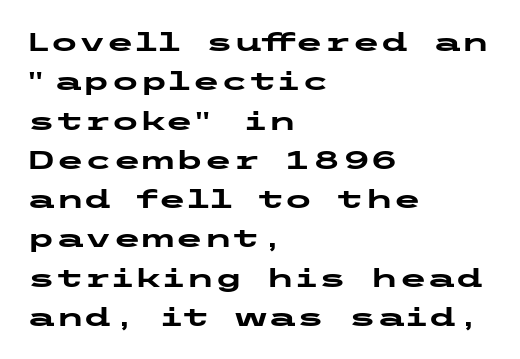
Q: Is the text bold? A: Yes.
Q: Is the text italic (slanted)? A: No, it is upright.
Q: Is the text underlined? A: No.
Q: How is the paragraph aligned? A: Left-aligned.
Q: Is the spacing between letters normal or unusually wide? A: Normal.
Q: Is the spacing between lines tight, normal or loose? A: Normal.
